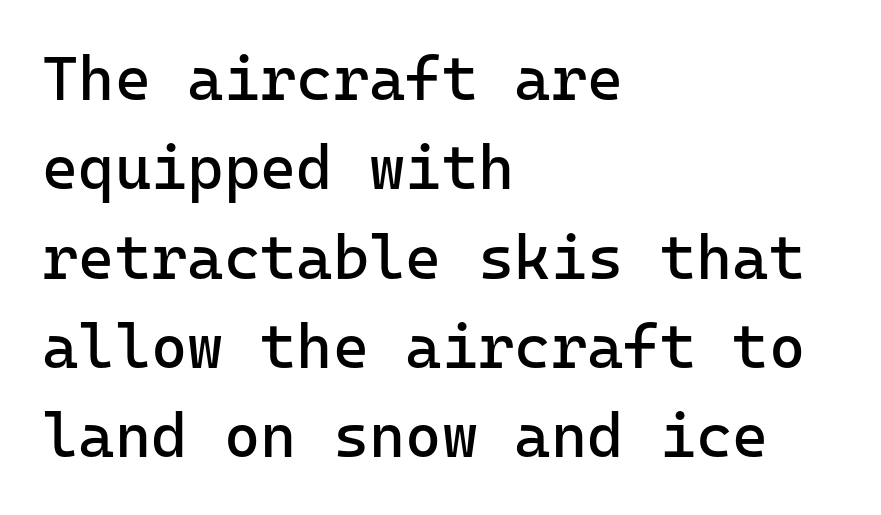
The image shows 62 px regular-weight sans-serif type, upright, monospaced; set left-aligned, normal line spacing (1.44x), normal letter spacing, not underlined; low stroke contrast and a medium x-height.
